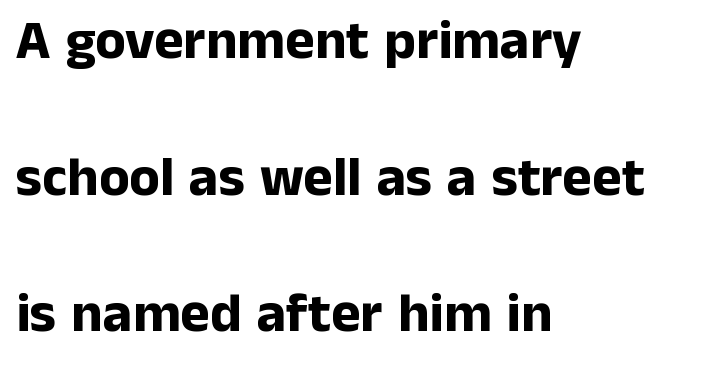
Q: Is the text bold? A: Yes.
Q: Is the text italic (slanted)? A: No, it is upright.
Q: Is the typeface a serif or a sans-serif typeface? A: Sans-serif.
Q: Is the text underlined? A: No.
Q: How is the paragraph aligned? A: Left-aligned.
Q: Is the spacing between letters normal or unusually wide? A: Normal.
Q: Is the spacing between lines tight, normal or loose? A: Loose.
Q: Width (condensed, normal, or wide)? A: Normal.
Q: Stroke contrast? A: Low.
Q: x-height? A: Medium.
Q: Monospaced? A: No.
